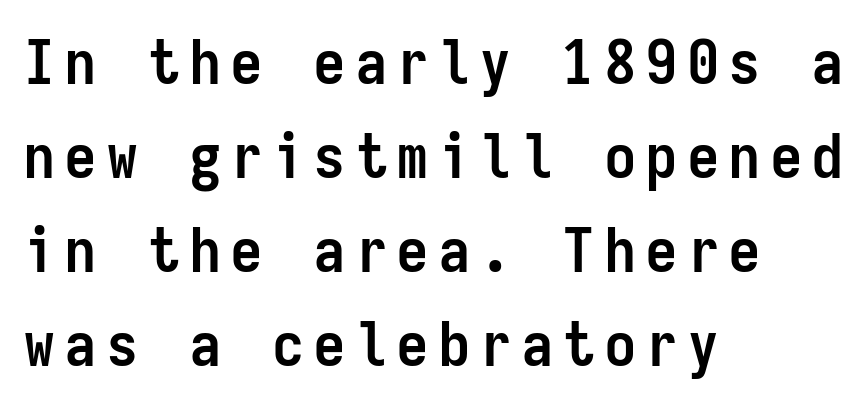
Q: Is the text bold? A: Yes.
Q: Is the text italic (slanted)? A: No, it is upright.
Q: Is the typeface a serif or a sans-serif typeface? A: Sans-serif.
Q: Is the text underlined? A: No.
Q: How is the paragraph aligned? A: Left-aligned.
Q: Is the spacing between lines tight, normal or loose? A: Normal.
Q: Width (condensed, normal, or wide)? A: Condensed.
Q: Stroke contrast? A: Low.
Q: x-height? A: Medium.
Q: Monospaced? A: Yes.
